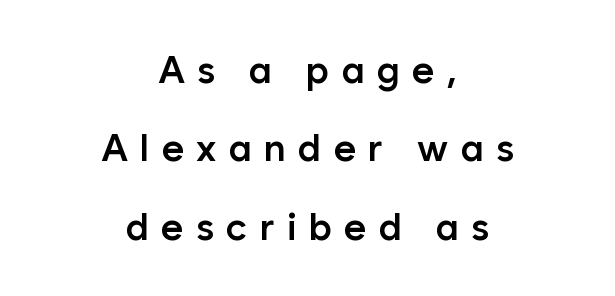
{"serif": "no", "italic": "no", "bold": "semi", "weight": "semibold", "width": "normal", "stroke_contrast": "low", "x_height": "medium", "monospaced": "no", "underline": "no", "align": "center", "line_spacing": "loose", "line_spacing_ratio": 2.06, "letter_spacing": "wide", "letter_spacing_em": 0.32, "glyph_px": 38}
